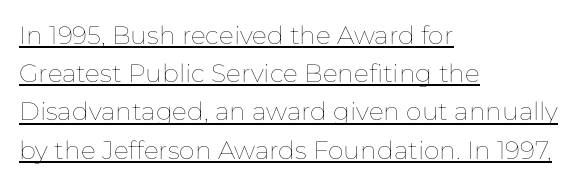
A typesetter would mark this as roman, not italic. Words appear dense and cohesive because spacing is normal. The block of text has a typical density, with ordinary space between rows. Somebody hit Ctrl+U on this one — the words are underlined. Stem width sits at or under what a default text font uses.
